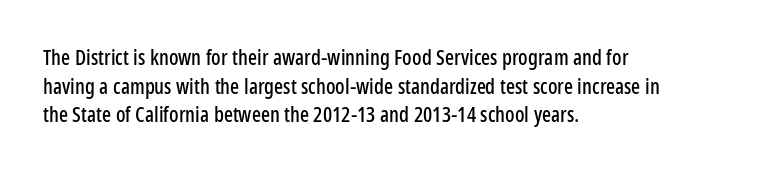
Q: Is the text italic (slanted)? A: No, it is upright.
Q: Is the text underlined? A: No.
Q: How is the paragraph aligned? A: Left-aligned.
Q: Is the spacing between letters normal or unusually wide? A: Normal.
Q: Is the spacing between lines tight, normal or loose? A: Normal.
